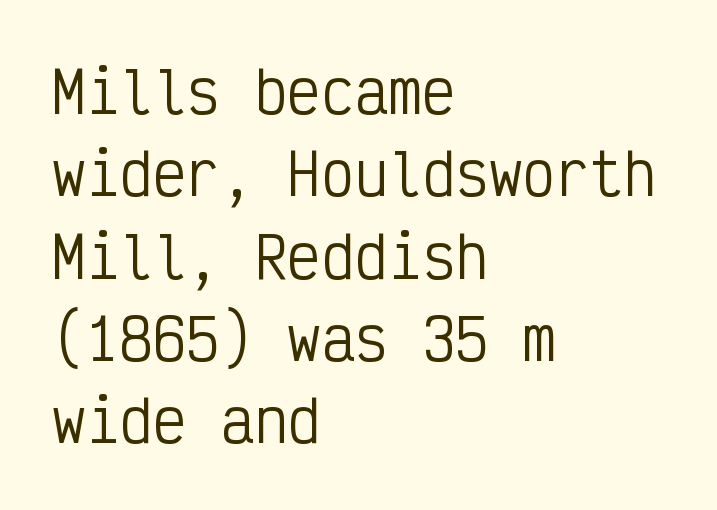
Left-aligned paragraph, ragged on the right. This sample uses an upright cut, with every glyph sitting square on the baseline. Tracking here is standard; glyphs follow each other at the usual distance. Fixed-width glyphs throughout — classic coding-font behaviour. A typesetter would call this leading conventional body-copy spacing.
